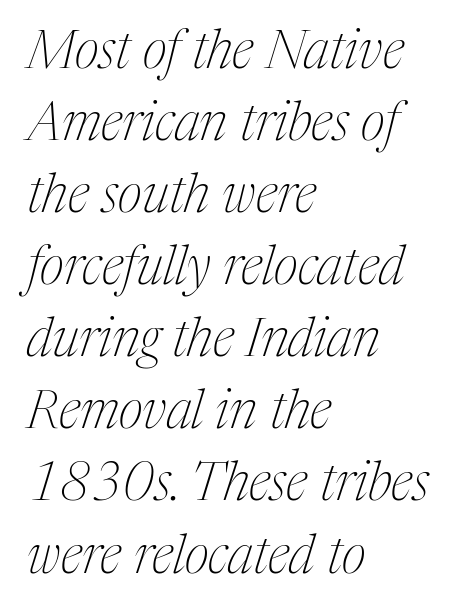
The space between consecutive lines is moderate. The face used here is proportionally spaced, like ordinary book or web type. The strokes are not fattened; the text isn't bold. These lines were composed using italics.
